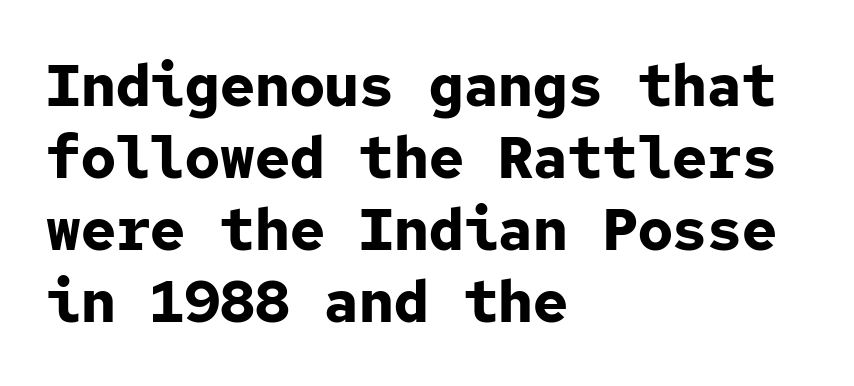
Q: Is the text bold? A: Yes.
Q: Is the text italic (slanted)? A: No, it is upright.
Q: Is the typeface a serif or a sans-serif typeface? A: Sans-serif.
Q: Is the text underlined? A: No.
Q: How is the paragraph aligned? A: Left-aligned.
Q: Is the spacing between letters normal or unusually wide? A: Normal.
Q: Width (condensed, normal, or wide)? A: Normal.
Q: Stroke contrast? A: Low.
Q: x-height? A: Medium.
Q: Monospaced? A: Yes.
